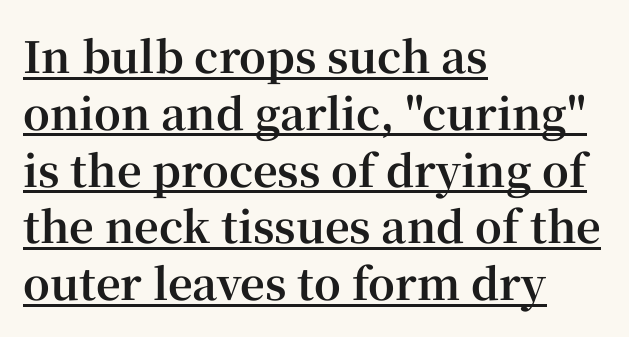
{"serif": "yes", "italic": "no", "bold": "yes", "weight": "bold", "width": "normal", "stroke_contrast": "high", "x_height": "medium", "monospaced": "no", "underline": "yes", "align": "left", "line_spacing": "normal", "line_spacing_ratio": 1.32, "letter_spacing": "normal", "letter_spacing_em": 0.0, "glyph_px": 43}
